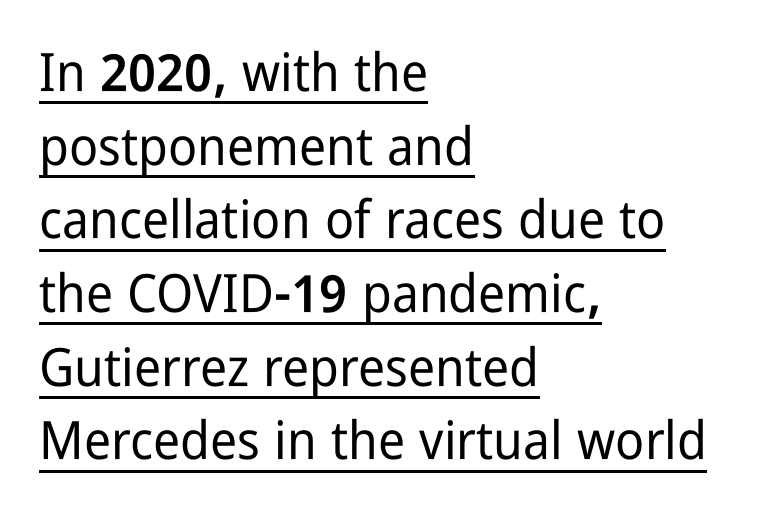
The image shows 53 px condensed sans-serif type, upright; set left-aligned, normal line spacing (1.39x), normal letter spacing, underlined; low stroke contrast and a medium x-height.
